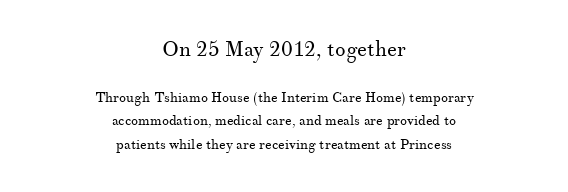
Q: Is the text bold? A: No.
Q: Is the text italic (slanted)? A: No, it is upright.
Q: Is the text underlined? A: No.
Q: How is the paragraph aligned? A: Centered.
Q: Is the spacing between letters normal or unusually wide? A: Normal.
Q: Is the spacing between lines tight, normal or loose? A: Normal.
Q: Which block of text is set in a larger size, the first (top) or the second (bottom)? A: The first (top) one.
